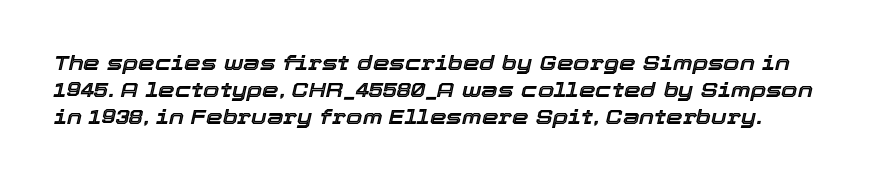
The image shows 21 px text type, italic (leaning right); set normal line spacing (1.28x), normal letter spacing, not underlined.
